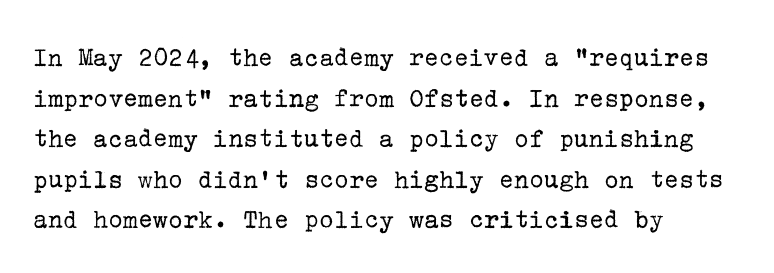
The image shows 28 px regular-weight serif type, upright; set left-aligned, normal line spacing (1.45x), normal letter spacing, not underlined; low stroke contrast and a medium x-height.
